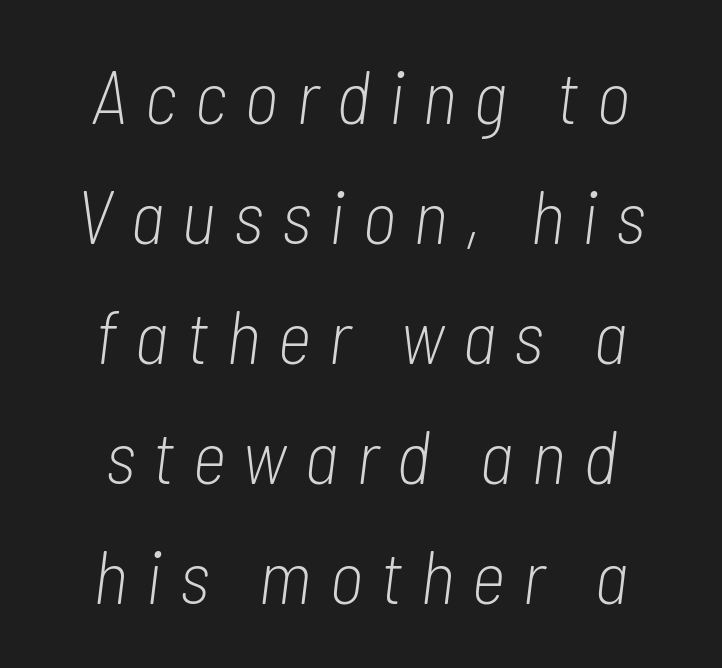
Vertically, the passage feels balanced, rows spaced as you'd expect. A typesetter would call this heavily tracked-out type. Slanted lettering throughout. Varying glyph widths throughout — classic text-font behaviour. This rendering features lettering with no underline.
